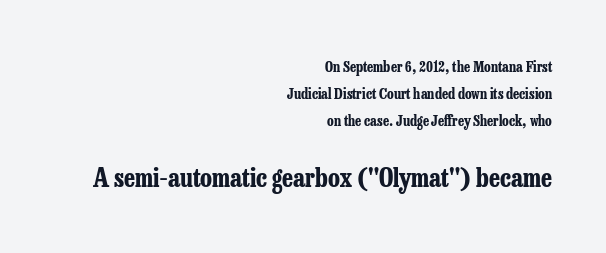
{"italic": "no", "bold": "yes", "underline": "no", "align": "right", "line_spacing": "loose", "line_spacing_ratio": 1.94, "letter_spacing": "normal", "letter_spacing_em": 0.0, "larger_block": "second", "size_ratio": 1.79, "glyph_px": 25}
